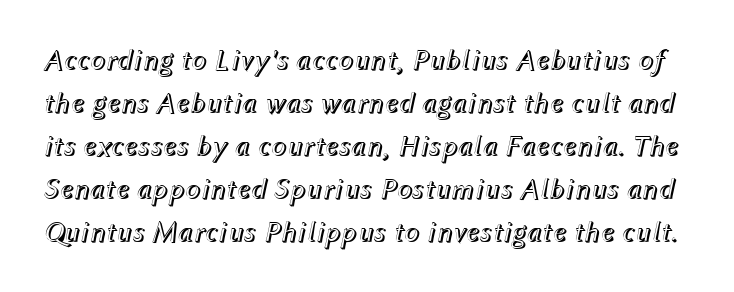
{"italic": "yes", "lean": "right", "slant_degrees": 12, "width": "normal", "x_height": "medium", "monospaced": "no", "underline": "no", "line_spacing": "normal", "line_spacing_ratio": 1.48, "letter_spacing": "normal", "letter_spacing_em": 0.0, "glyph_px": 29}
